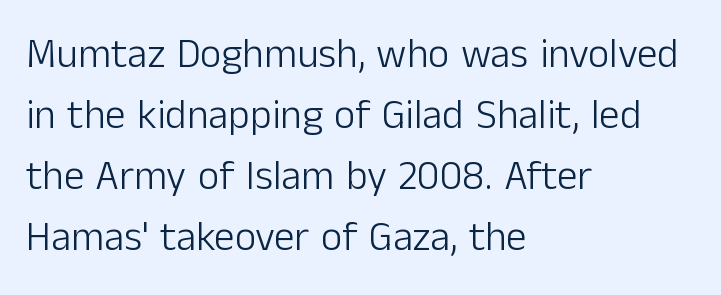
In terms of posture, this sample is upright. The rendering anchors every line to the left-hand side. Characters follow at the spacing the type designer built in. Vertical stems look standard width or narrower in stroke.
